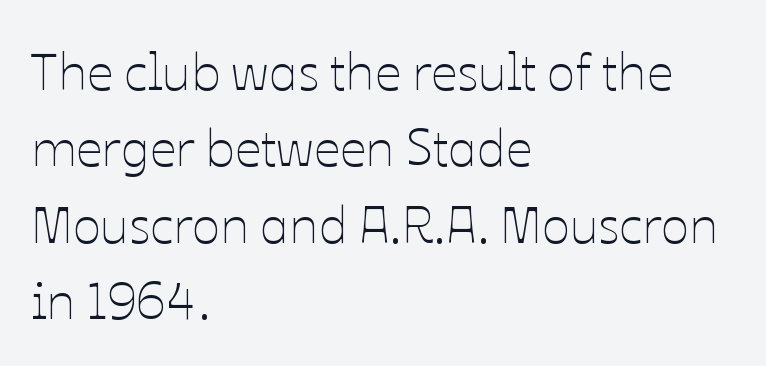
The image shows 52 px thin type, upright; set left-aligned, normal line spacing (1.47x), normal letter spacing, not underlined; low stroke contrast and a medium x-height.
